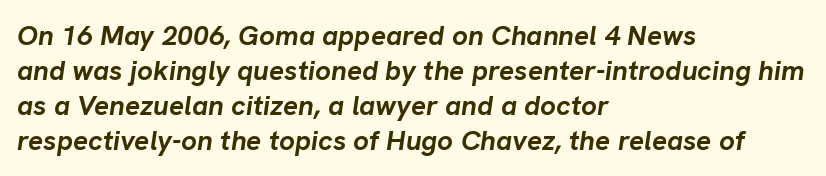
The image shows 28 px semibold type, italic (leaning right); set left-aligned, normal line spacing (1.25x), normal letter spacing, not underlined; low stroke contrast and a medium x-height.
